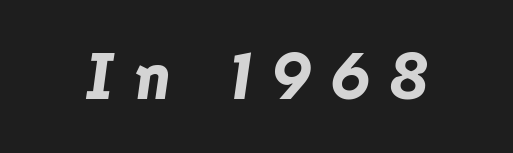
Does the lettering tilt? It does — this is italic. Descenders are the only things crossing below the line. A typesetter would call this proportional, since set widths differ per character. The rendering uses a bold face; every stroke is thick and dark.
